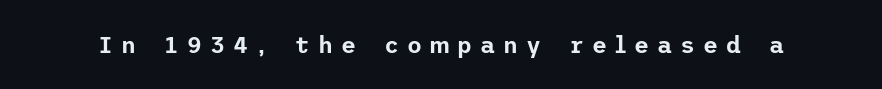
Q: Is the text italic (slanted)? A: No, it is upright.
Q: Is the text underlined? A: No.
Q: Is the spacing between letters normal or unusually wide? A: Unusually wide.
